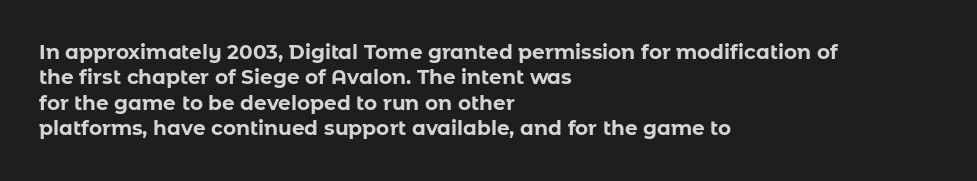
{"italic": "no", "bold": "yes", "underline": "no", "align": "left", "line_spacing": "normal", "line_spacing_ratio": 1.27, "letter_spacing": "normal", "letter_spacing_em": 0.0, "glyph_px": 20}
